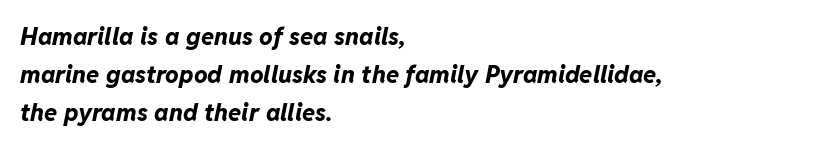
{"italic": "yes", "lean": "right", "slant_degrees": 11, "bold": "yes", "underline": "no", "align": "left", "line_spacing": "normal", "line_spacing_ratio": 1.59, "letter_spacing": "normal", "letter_spacing_em": 0.0, "glyph_px": 24}
